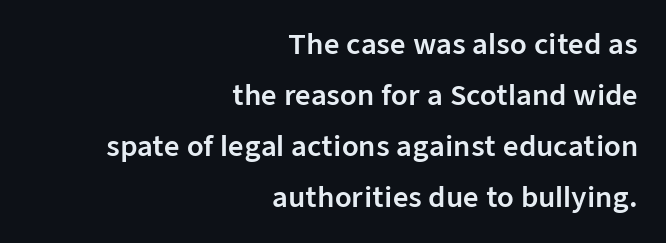
{"italic": "no", "underline": "no", "align": "right", "line_spacing_ratio": 1.89, "letter_spacing": "normal", "letter_spacing_em": 0.0, "glyph_px": 27}
